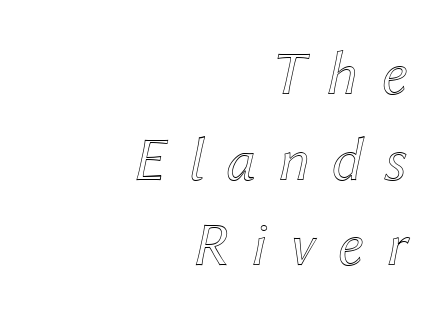
Q: Is the text italic (slanted)? A: Yes, it leans right by about 12 degrees.
Q: Is the text underlined? A: No.
Q: How is the paragraph aligned? A: Right-aligned.
Q: Is the spacing between letters normal or unusually wide? A: Unusually wide.
Q: Is the spacing between lines tight, normal or loose? A: Normal.
Q: Width (condensed, normal, or wide)? A: Normal.
Q: x-height? A: Medium.
Q: Monospaced? A: No.
